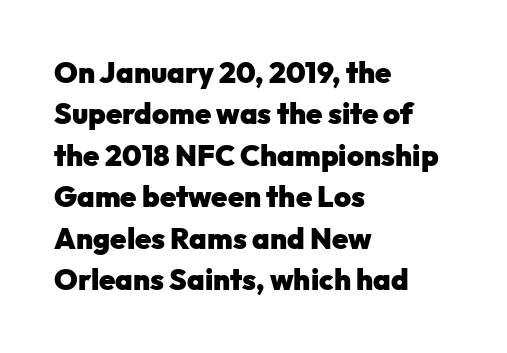
The image shows 29 px heavy sans-serif type, upright; set left-aligned, normal line spacing (1.43x), normal letter spacing, not underlined; low stroke contrast and a medium x-height.
